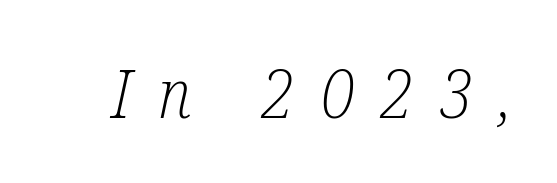
Q: Is the text bold? A: No.
Q: Is the text italic (slanted)? A: Yes, it leans right by about 12 degrees.
Q: Is the typeface a serif or a sans-serif typeface? A: Serif.
Q: Is the text underlined? A: No.
Q: Is the spacing between letters normal or unusually wide? A: Unusually wide.
Q: Width (condensed, normal, or wide)? A: Condensed.
Q: Stroke contrast? A: Low.
Q: x-height? A: Medium.
Q: Monospaced? A: No.
